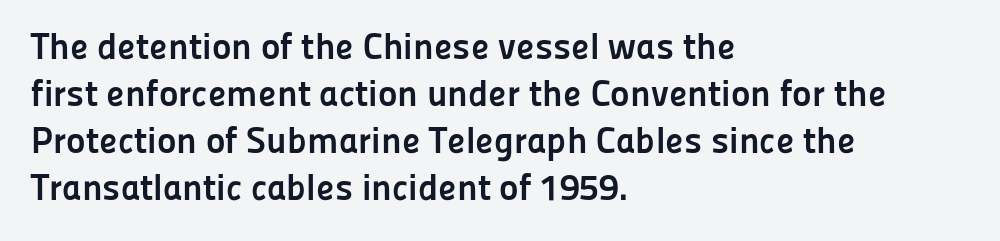
The image shows 37 px semibold sans-serif type, upright; set left-aligned, normal line spacing (1.27x), normal letter spacing, not underlined; low stroke contrast and a medium x-height.
